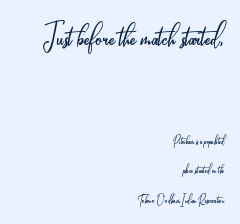
Q: Is the text bold? A: No.
Q: Is the text italic (slanted)? A: Yes.
Q: Is the typeface a serif or a sans-serif typeface? A: Sans-serif.
Q: Is the text underlined? A: No.
Q: How is the paragraph aligned? A: Right-aligned.
Q: Is the spacing between letters normal or unusually wide? A: Normal.
Q: Is the spacing between lines tight, normal or loose? A: Loose.
Q: Which block of text is set in a larger size, the first (top) or the second (bottom)? A: The first (top) one.
Q: Width (condensed, normal, or wide)? A: Condensed.
Q: Stroke contrast? A: Low.
Q: x-height? A: Small.
Q: Monospaced? A: No.
